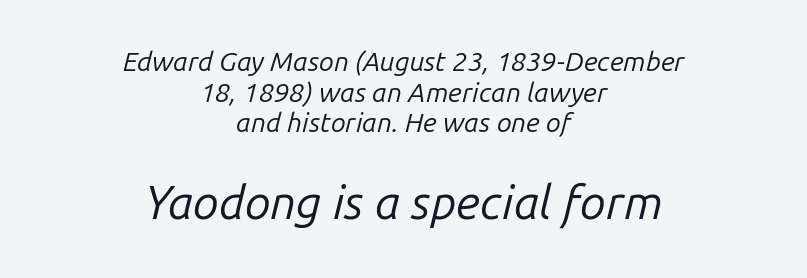
Q: Is the text bold? A: No.
Q: Is the text italic (slanted)? A: Yes, it leans right by about 14 degrees.
Q: Is the text underlined? A: No.
Q: How is the paragraph aligned? A: Centered.
Q: Is the spacing between letters normal or unusually wide? A: Normal.
Q: Is the spacing between lines tight, normal or loose? A: Tight.
Q: Which block of text is set in a larger size, the first (top) or the second (bottom)? A: The second (bottom) one.
Q: Width (condensed, normal, or wide)? A: Normal.
Q: Stroke contrast? A: Low.
Q: x-height? A: Medium.
Q: Monospaced? A: No.
